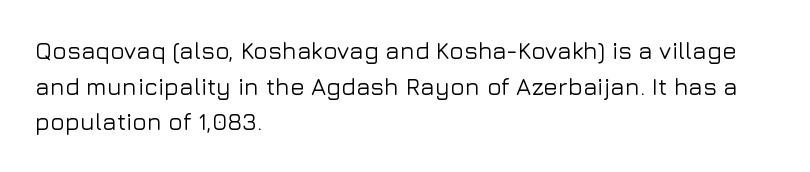
The lettering holds an erect, upright posture throughout. Inter-character spacing is left at the font's built-in metrics. The glyphs are unaccompanied by any horizontal stroke below them. Horizontal alignment here is leftward, the default for most running prose. Is there much room between lines? A standard amount, neither cramped nor airy.
